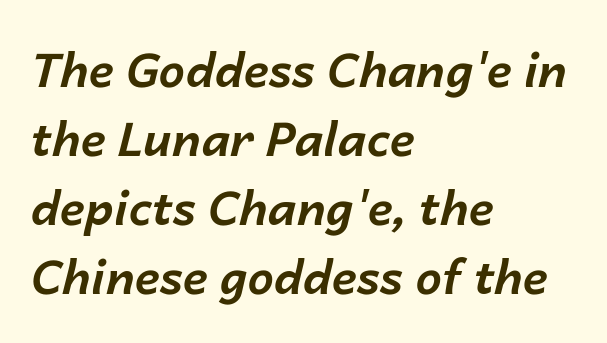
Q: Is the text bold? A: Yes.
Q: Is the text italic (slanted)? A: Yes, it leans right by about 14 degrees.
Q: Is the text underlined? A: No.
Q: How is the paragraph aligned? A: Left-aligned.
Q: Is the spacing between letters normal or unusually wide? A: Normal.
Q: Is the spacing between lines tight, normal or loose? A: Normal.
Q: Width (condensed, normal, or wide)? A: Normal.
Q: Stroke contrast? A: Low.
Q: x-height? A: Medium.
Q: Monospaced? A: No.
